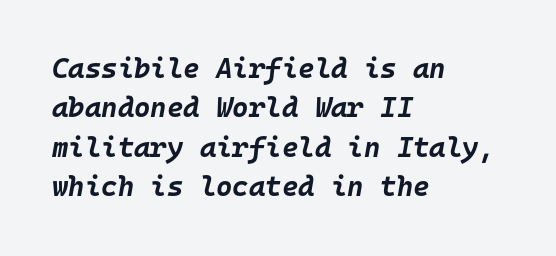
{"italic": "yes", "lean": "right", "slant_degrees": 10, "bold": "yes", "weight": "bold", "width": "normal", "stroke_contrast": "low", "x_height": "large", "monospaced": "yes", "underline": "no", "align": "left", "line_spacing": "normal", "line_spacing_ratio": 1.41, "letter_spacing": "normal", "letter_spacing_em": 0.0, "glyph_px": 28}
